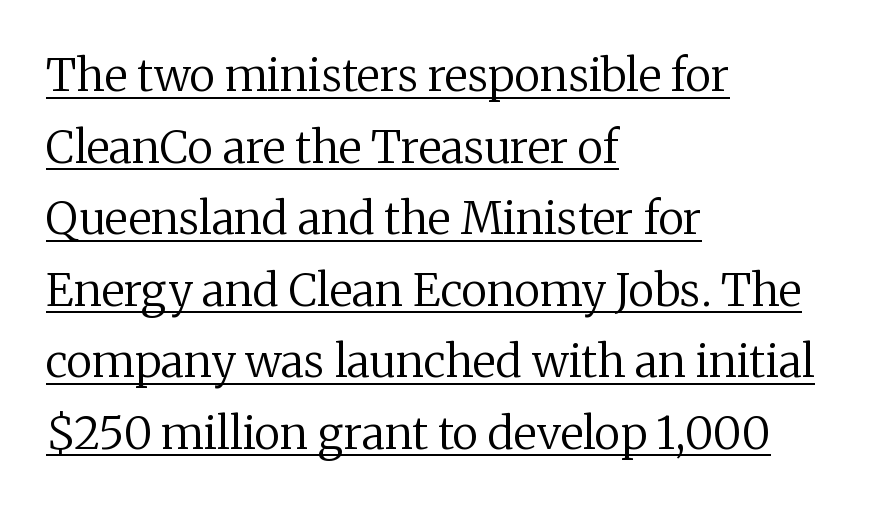
This is not heavy type; no bold has been used. Notice how the stems are strictly vertical — no italics here. This sample uses a serif face. The horizontal fit of the characters is conventional and even.
